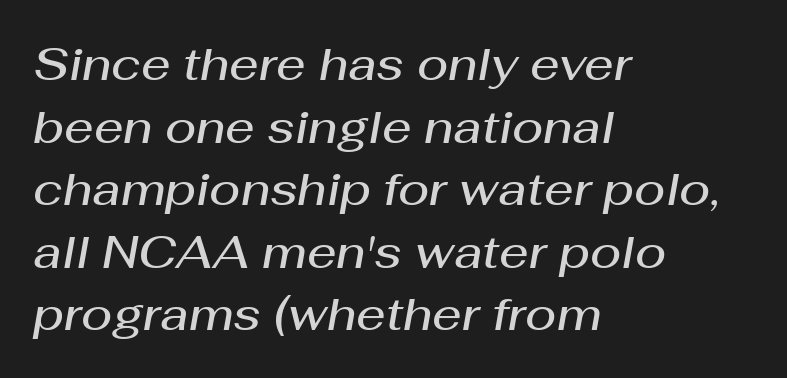
Q: Is the text bold? A: Semi-bold.
Q: Is the text italic (slanted)? A: Yes, it leans right by about 10 degrees.
Q: Is the text underlined? A: No.
Q: How is the paragraph aligned? A: Left-aligned.
Q: Is the spacing between letters normal or unusually wide? A: Normal.
Q: Is the spacing between lines tight, normal or loose? A: Normal.
Q: Width (condensed, normal, or wide)? A: Normal.
Q: Stroke contrast? A: Medium.
Q: x-height? A: Medium.
Q: Monospaced? A: No.
